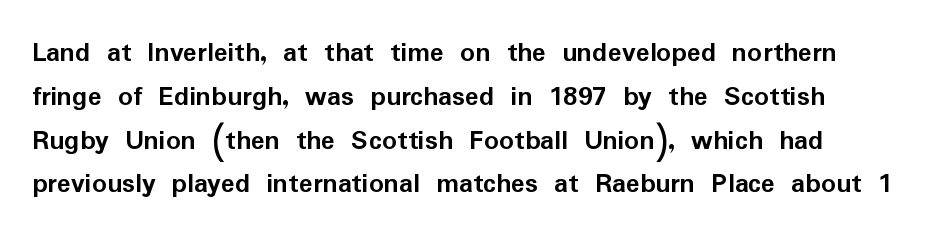
The image shows 29 px semibold sans-serif type, upright; set normal line spacing (1.51x), normal letter spacing, not underlined; low stroke contrast and a medium x-height.
